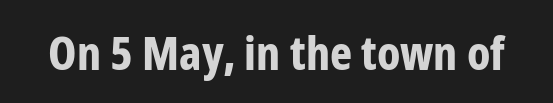
Q: Is the text bold? A: Yes.
Q: Is the text italic (slanted)? A: No, it is upright.
Q: Is the typeface a serif or a sans-serif typeface? A: Sans-serif.
Q: Is the text underlined? A: No.
Q: Is the spacing between letters normal or unusually wide? A: Normal.
Q: Width (condensed, normal, or wide)? A: Condensed.
Q: Stroke contrast? A: Low.
Q: x-height? A: Medium.
Q: Monospaced? A: No.
